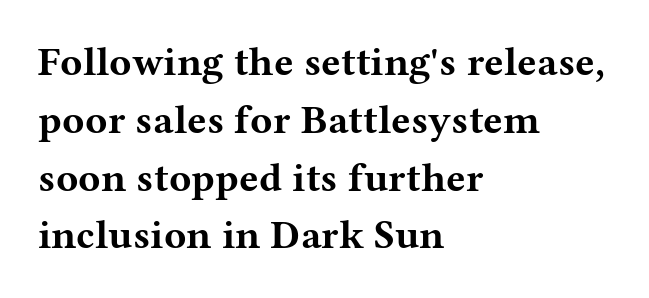
Q: Is the text bold? A: Yes.
Q: Is the text italic (slanted)? A: No, it is upright.
Q: Is the typeface a serif or a sans-serif typeface? A: Serif.
Q: Is the text underlined? A: No.
Q: How is the paragraph aligned? A: Left-aligned.
Q: Is the spacing between letters normal or unusually wide? A: Normal.
Q: Is the spacing between lines tight, normal or loose? A: Normal.
Q: Width (condensed, normal, or wide)? A: Wide.
Q: Stroke contrast? A: Medium.
Q: x-height? A: Medium.
Q: Monospaced? A: No.
